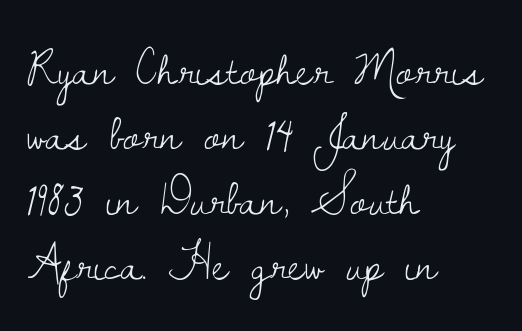
The image shows 50 px light serif type; set left-aligned, normal line spacing (1.3x), normal letter spacing, not underlined; low stroke contrast and a small x-height.
